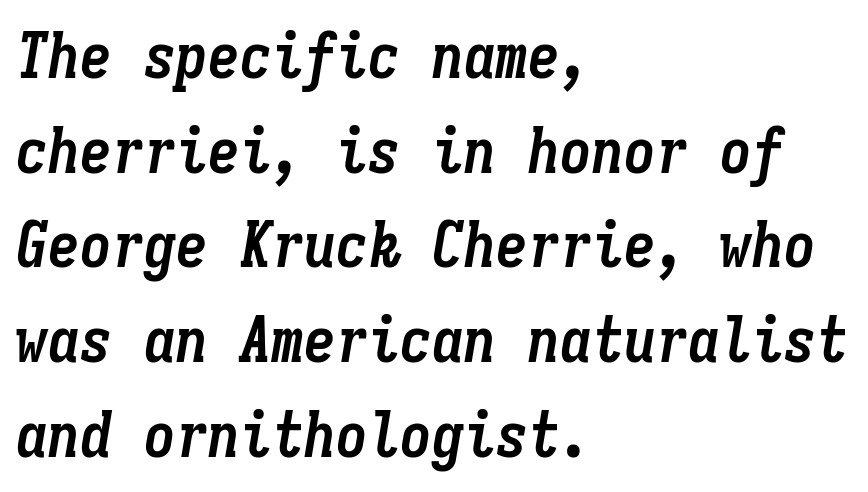
Q: Is the text bold? A: Yes.
Q: Is the text italic (slanted)? A: Yes, it leans right by about 9 degrees.
Q: Is the text underlined? A: No.
Q: How is the paragraph aligned? A: Left-aligned.
Q: Is the spacing between letters normal or unusually wide? A: Normal.
Q: Is the spacing between lines tight, normal or loose? A: Normal.
Q: Width (condensed, normal, or wide)? A: Condensed.
Q: Stroke contrast? A: Low.
Q: x-height? A: Medium.
Q: Monospaced? A: Yes.
